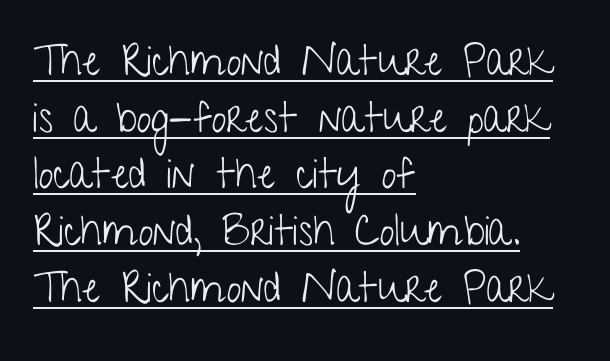
A baseline rule has been typeset under these characters. The weight would be labelled regular, book, light, or lighter still. Posture: upright roman. Alignment: flush left.
